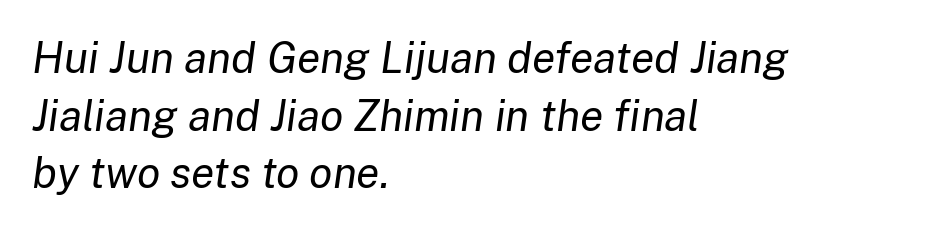
{"italic": "yes", "lean": "right", "slant_degrees": 8, "bold": "no", "weight": "regular", "width": "normal", "stroke_contrast": "low", "x_height": "medium", "monospaced": "no", "underline": "no", "align": "left", "line_spacing": "normal", "line_spacing_ratio": 1.34, "letter_spacing": "normal", "letter_spacing_em": 0.0, "glyph_px": 43}
